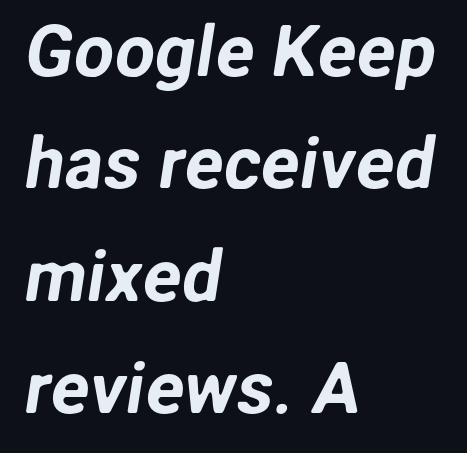
Horizontal alignment here is leftward, the default for most running prose. Students, observe: this is what conventionally led text looks like. A bare baseline throughout the passage. Each word holds together tightly as a unit, with standard inter-letter gaps. A typesetter would call this proportional, since set widths differ per character. Are there feet on the stems? There aren't — it's a sans.
